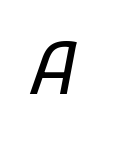
The image shows 71 px regular-weight type, italic (leaning right); set unusually wide letter spacing (+0.38 em), not underlined; low stroke contrast and a medium x-height.
